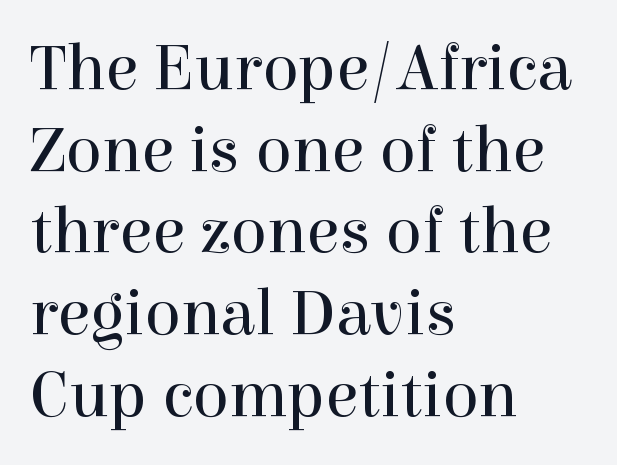
{"serif": "yes", "italic": "no", "bold": "no", "weight": "regular", "width": "normal", "x_height": "medium", "monospaced": "no", "underline": "no", "align": "left", "line_spacing_ratio": 1.22, "letter_spacing": "normal", "letter_spacing_em": 0.0, "glyph_px": 67}
